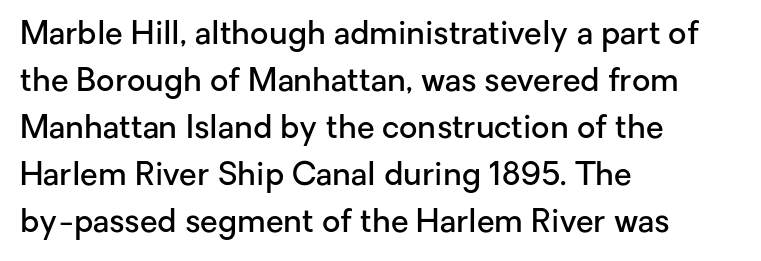
The image shows 32 px semibold sans-serif type, upright; set left-aligned, normal line spacing (1.47x), normal letter spacing, not underlined; low stroke contrast and a medium x-height.
